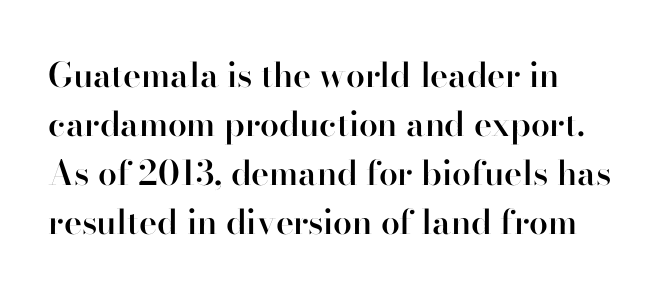
{"serif": "no", "italic": "no", "bold": "semi", "weight": "semibold", "width": "normal", "stroke_contrast": "high", "x_height": "small", "monospaced": "no", "underline": "no", "align": "left", "line_spacing": "normal", "line_spacing_ratio": 1.44, "letter_spacing": "normal", "letter_spacing_em": 0.0, "glyph_px": 34}
